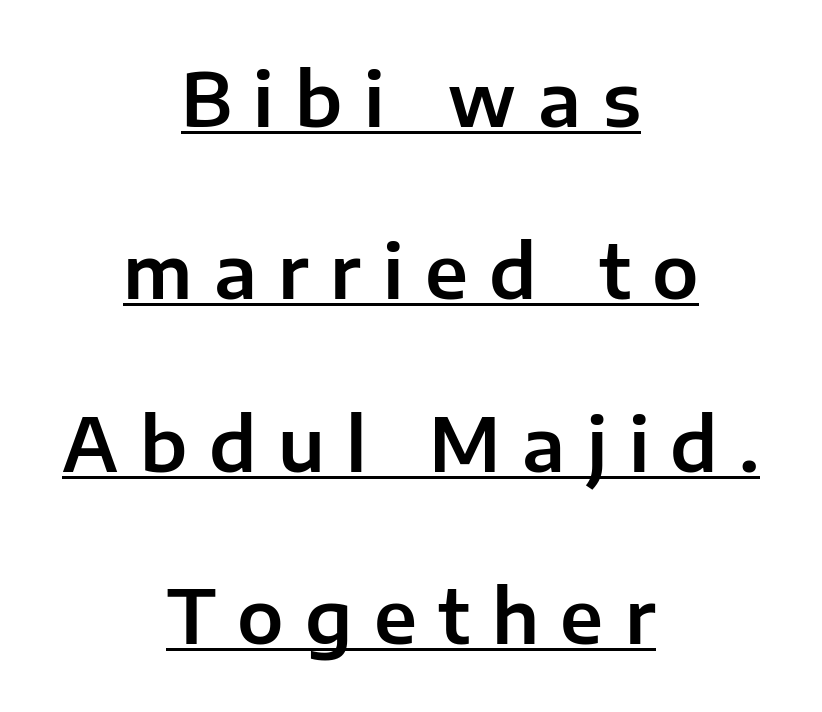
Q: Is the text italic (slanted)? A: No, it is upright.
Q: Is the typeface a serif or a sans-serif typeface? A: Sans-serif.
Q: Is the text underlined? A: Yes.
Q: How is the paragraph aligned? A: Centered.
Q: Is the spacing between letters normal or unusually wide? A: Unusually wide.
Q: Is the spacing between lines tight, normal or loose? A: Loose.
Q: Width (condensed, normal, or wide)? A: Normal.
Q: Stroke contrast? A: Low.
Q: x-height? A: Medium.
Q: Monospaced? A: No.
